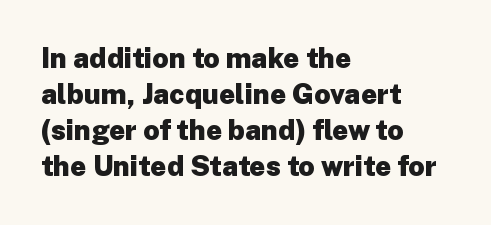
Layout note: lines flush left. Every stem runs plumb, perpendicular to the baseline. The passage shown is typeset with a sans-serif family. Each letter keeps its own natural width here, so spacing adapts to shape.
